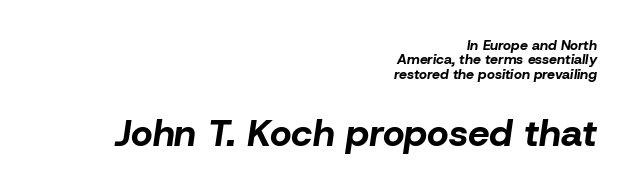
The image shows 38 px bold type, italic (leaning right); set right-aligned, tight line spacing (1.02x), normal letter spacing, not underlined; the second (bottom) block is 2.71x larger; low stroke contrast and a medium x-height.
